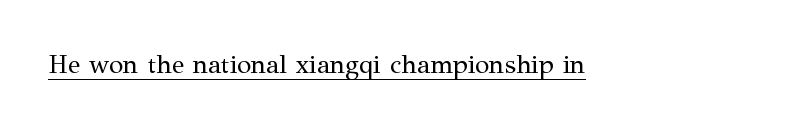
The image shows 26 px text type, upright; set normal letter spacing, underlined.
